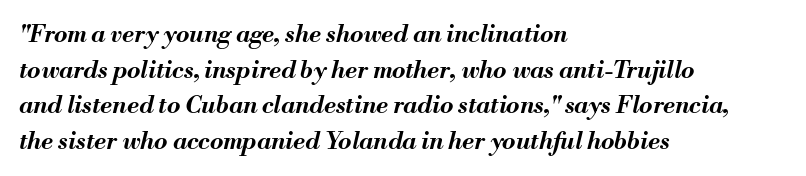
{"italic": "yes", "lean": "right", "slant_degrees": 13, "bold": "yes", "underline": "no", "align": "left", "line_spacing": "normal", "line_spacing_ratio": 1.48, "letter_spacing": "normal", "letter_spacing_em": 0.0, "glyph_px": 24}
